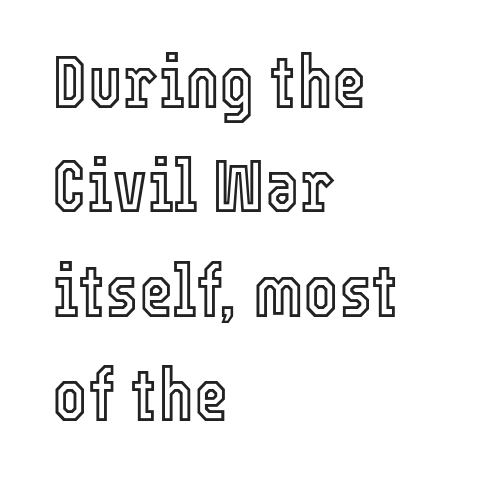
Q: Is the text italic (slanted)? A: No, it is upright.
Q: Is the text underlined? A: No.
Q: How is the paragraph aligned? A: Left-aligned.
Q: Is the spacing between letters normal or unusually wide? A: Normal.
Q: Is the spacing between lines tight, normal or loose? A: Normal.
Q: Width (condensed, normal, or wide)? A: Condensed.
Q: x-height? A: Medium.
Q: Monospaced? A: No.
